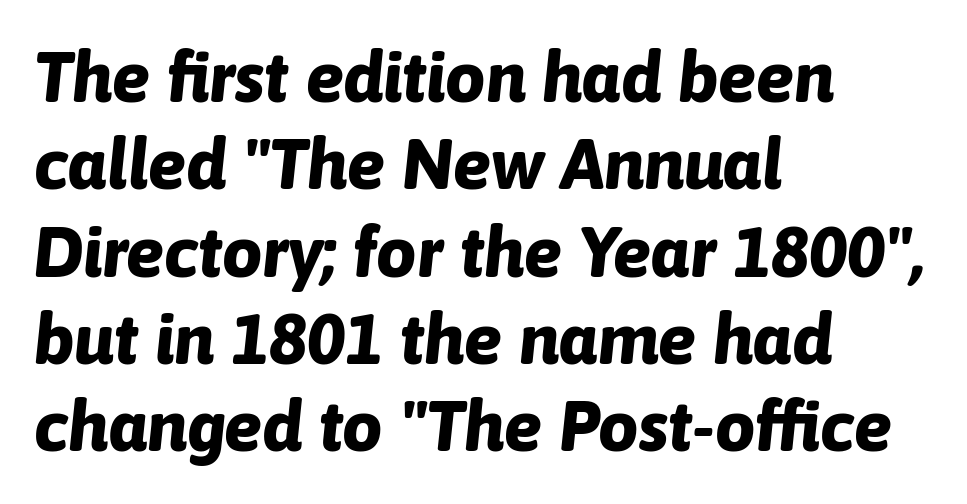
The image shows 71 px bold type, italic (leaning right); set left-aligned, line spacing 1.23x, normal letter spacing, not underlined; low stroke contrast and a medium x-height.
